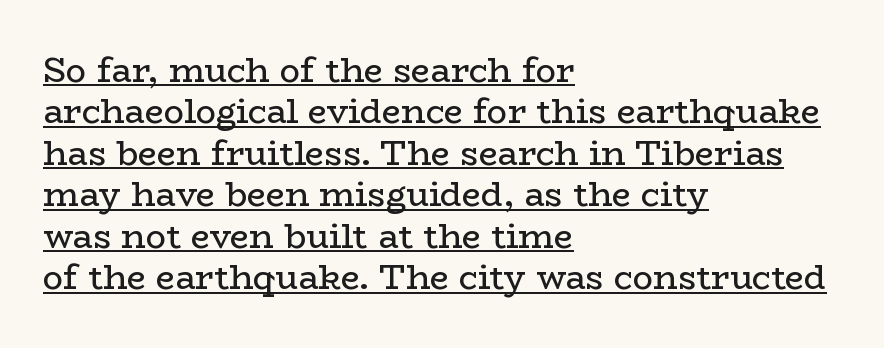
The image shows 34 px regular-weight, wide serif type, upright; set left-aligned, line spacing 1.22x, normal letter spacing, underlined; low stroke contrast and a medium x-height.
